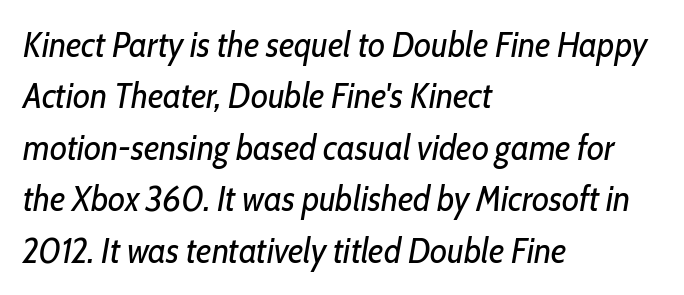
The space directly below the letters is spotless. This sample uses plain, unmodified letter spacing. Horizontal alignment here is leftward, the default for most running prose. The weight tops out at a normal text grade. Rows of type keep a routine distance in the vertical direction.
